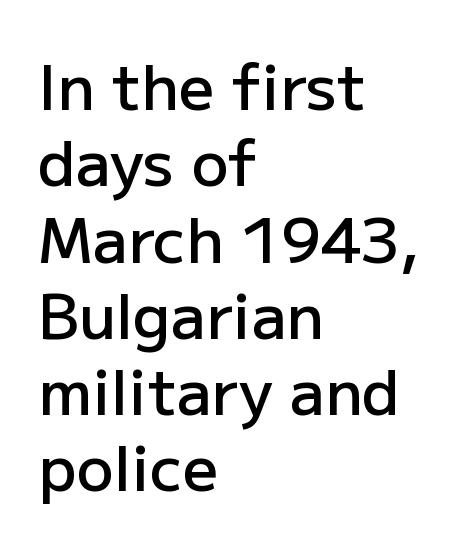
The image shows 62 px semibold sans-serif type, upright; set left-aligned, line spacing 1.23x, normal letter spacing, not underlined; low stroke contrast and a medium x-height.
